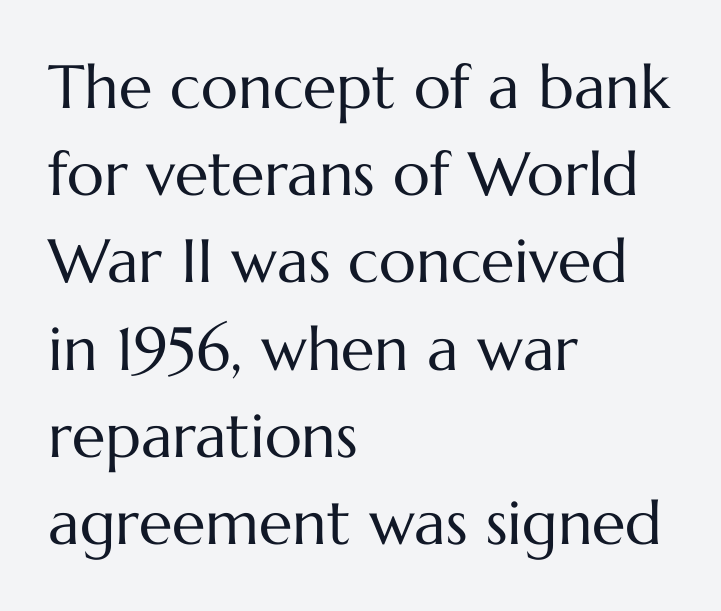
On a weight scale, this lands at 450 or below. Descenders hang freely into open space. The face used here is rendered with its standard letterfit. Unlike italic type, these characters show no tilt at all.
